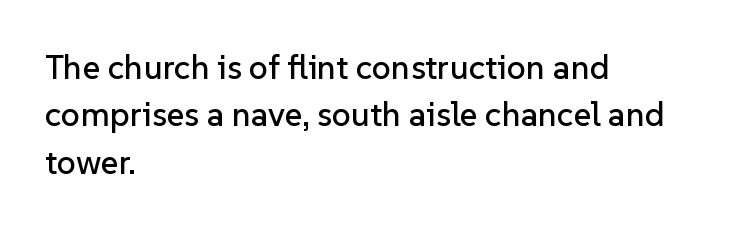
The image shows 34 px sans-serif type, upright; set left-aligned, normal line spacing (1.39x), normal letter spacing, not underlined; low stroke contrast and a medium x-height.
